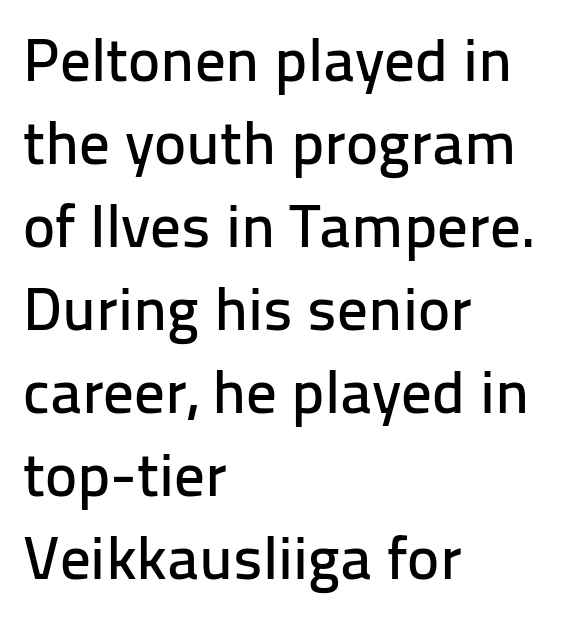
Q: Is the text italic (slanted)? A: No, it is upright.
Q: Is the typeface a serif or a sans-serif typeface? A: Sans-serif.
Q: Is the text underlined? A: No.
Q: How is the paragraph aligned? A: Left-aligned.
Q: Is the spacing between letters normal or unusually wide? A: Normal.
Q: Is the spacing between lines tight, normal or loose? A: Normal.
Q: Width (condensed, normal, or wide)? A: Normal.
Q: Stroke contrast? A: Low.
Q: x-height? A: Medium.
Q: Monospaced? A: No.
